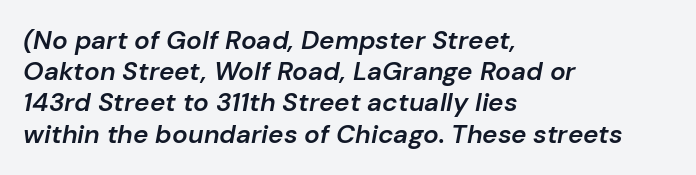
{"italic": "yes", "lean": "right", "slant_degrees": 10, "bold": "semi", "underline": "no", "align": "left", "line_spacing_ratio": 1.2, "letter_spacing": "normal", "letter_spacing_em": 0.0, "glyph_px": 26}
